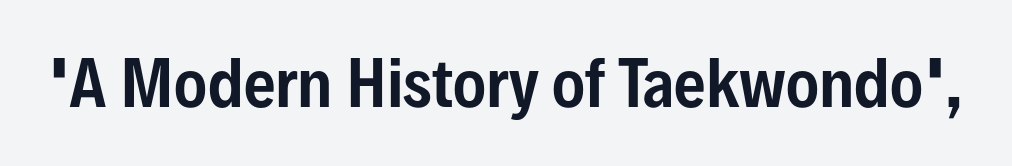
The gap between lines stays unmarked. Nope, no serifs anywhere on these letters. Inter-character spacing is left at the font's built-in metrics. Vertical strokes here are truly vertical. The rendering uses natural spacing where letterforms have individual widths.
